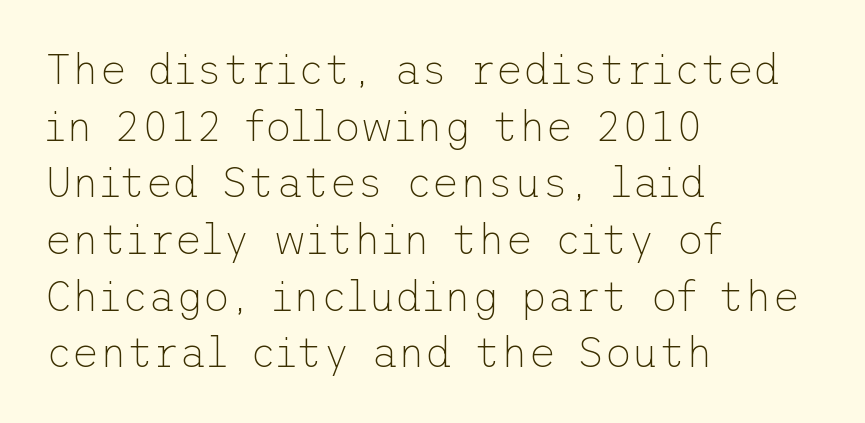
Q: Is the text bold? A: No.
Q: Is the text italic (slanted)? A: No, it is upright.
Q: Is the typeface a serif or a sans-serif typeface? A: Sans-serif.
Q: Is the text underlined? A: No.
Q: How is the paragraph aligned? A: Left-aligned.
Q: Is the spacing between letters normal or unusually wide? A: Normal.
Q: Is the spacing between lines tight, normal or loose? A: Normal.
Q: Width (condensed, normal, or wide)? A: Normal.
Q: Stroke contrast? A: Low.
Q: x-height? A: Medium.
